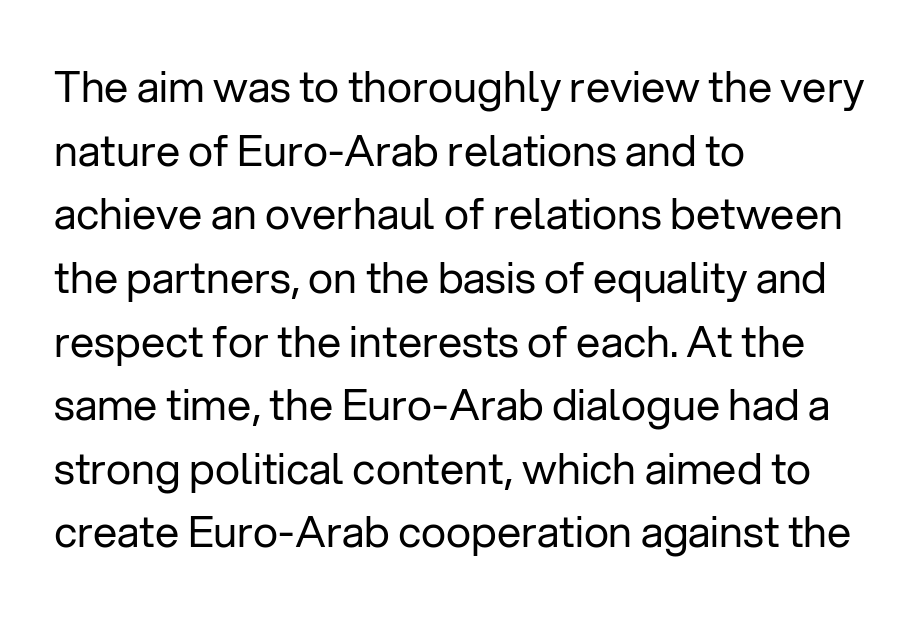
{"serif": "no", "italic": "no", "bold": "no", "weight": "regular", "width": "normal", "stroke_contrast": "low", "x_height": "medium", "monospaced": "no", "underline": "no", "align": "left", "line_spacing": "normal", "line_spacing_ratio": 1.48, "letter_spacing": "normal", "letter_spacing_em": 0.0, "glyph_px": 43}
